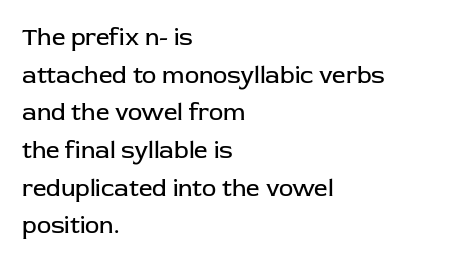
The image shows 24 px text type, upright; set left-aligned, normal line spacing (1.57x), normal letter spacing, not underlined.
